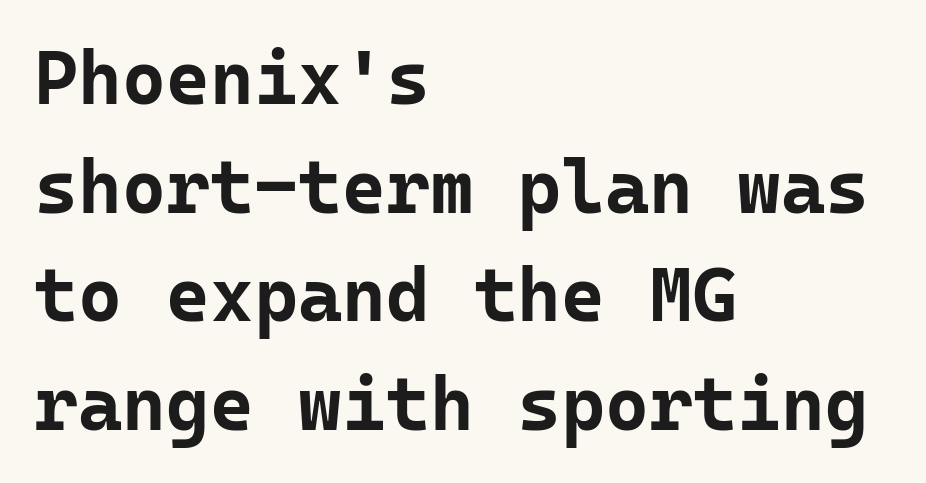
Q: Is the text bold? A: Yes.
Q: Is the text italic (slanted)? A: No, it is upright.
Q: Is the typeface a serif or a sans-serif typeface? A: Sans-serif.
Q: Is the text underlined? A: No.
Q: How is the paragraph aligned? A: Left-aligned.
Q: Is the spacing between letters normal or unusually wide? A: Normal.
Q: Is the spacing between lines tight, normal or loose? A: Normal.
Q: Width (condensed, normal, or wide)? A: Normal.
Q: Stroke contrast? A: Low.
Q: x-height? A: Medium.
Q: Monospaced? A: Yes.
